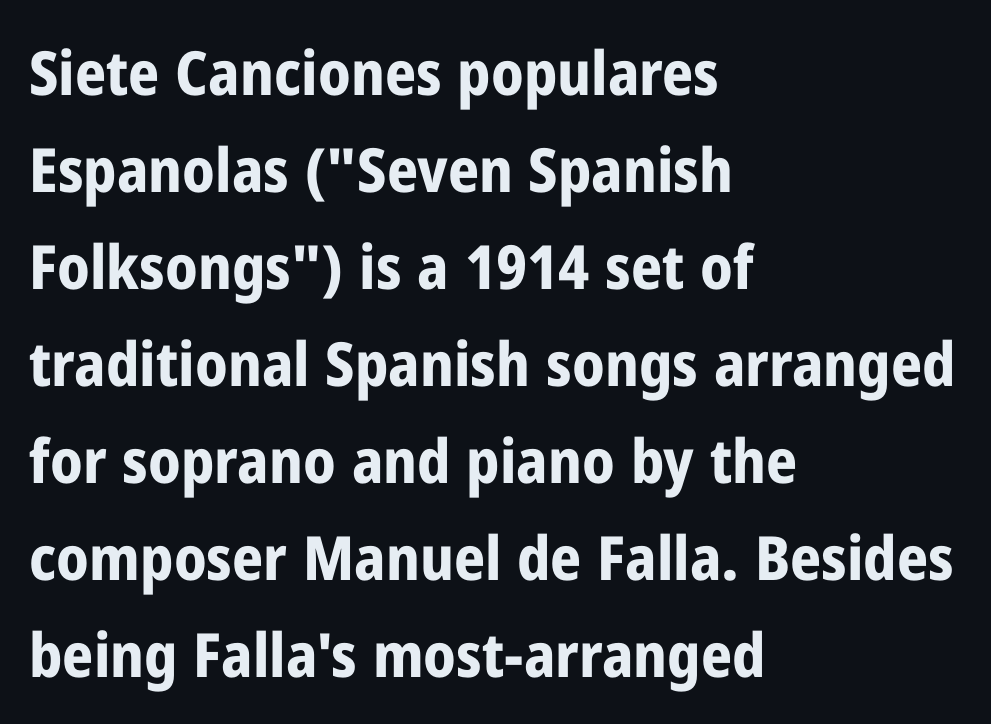
Q: Is the text bold? A: Yes.
Q: Is the text italic (slanted)? A: No, it is upright.
Q: Is the typeface a serif or a sans-serif typeface? A: Sans-serif.
Q: Is the text underlined? A: No.
Q: How is the paragraph aligned? A: Left-aligned.
Q: Is the spacing between letters normal or unusually wide? A: Normal.
Q: Is the spacing between lines tight, normal or loose? A: Normal.
Q: Width (condensed, normal, or wide)? A: Condensed.
Q: Stroke contrast? A: Low.
Q: x-height? A: Medium.
Q: Monospaced? A: No.
